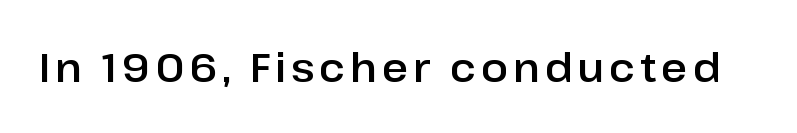
Ordinary non-slanted type is in use. Descender tails drop into unmarked territory. A typesetter would call this proportional, since set widths differ per character. Grotesque or geometric, the face here clearly has no serifs.
